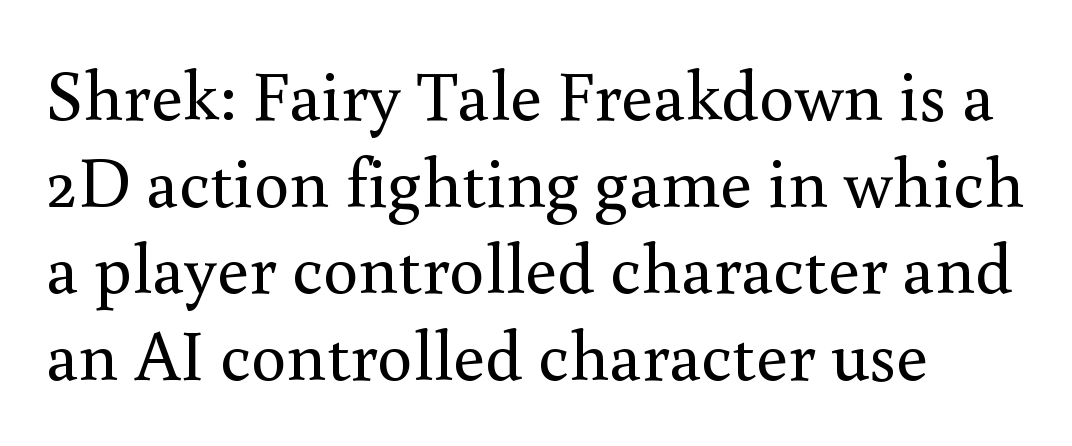
Q: Is the text bold? A: No.
Q: Is the text italic (slanted)? A: No, it is upright.
Q: Is the typeface a serif or a sans-serif typeface? A: Serif.
Q: Is the text underlined? A: No.
Q: Is the spacing between letters normal or unusually wide? A: Normal.
Q: Width (condensed, normal, or wide)? A: Normal.
Q: Stroke contrast? A: Medium.
Q: x-height? A: Small.
Q: Monospaced? A: No.
